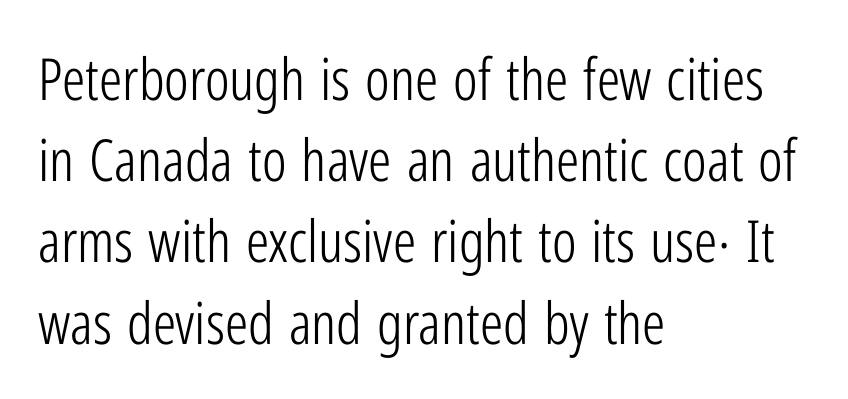
{"serif": "no", "italic": "no", "bold": "no", "weight": "light", "width": "condensed", "stroke_contrast": "low", "x_height": "medium", "monospaced": "no", "underline": "no", "align": "left", "line_spacing": "normal", "line_spacing_ratio": 1.4, "letter_spacing": "normal", "letter_spacing_em": 0.0, "glyph_px": 58}
